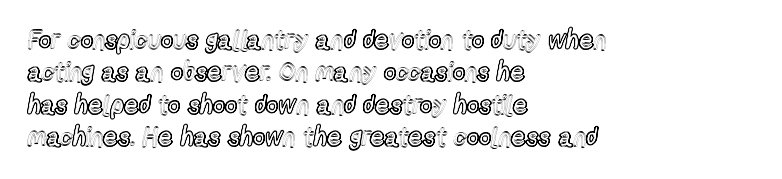
The image shows 26 px text type; set left-aligned, normal line spacing (1.25x), normal letter spacing, not underlined.
